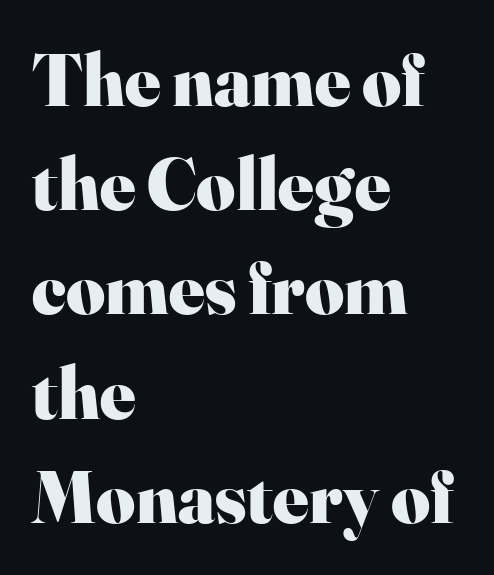
The image shows 75 px heavy serif type, upright; set left-aligned, normal line spacing (1.39x), normal letter spacing, not underlined; high stroke contrast and a small x-height.
